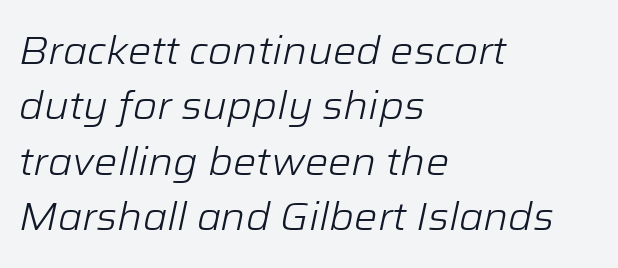
Q: Is the text bold? A: No.
Q: Is the text italic (slanted)? A: Yes, it leans right by about 12 degrees.
Q: Is the text underlined? A: No.
Q: How is the paragraph aligned? A: Left-aligned.
Q: Is the spacing between letters normal or unusually wide? A: Normal.
Q: Is the spacing between lines tight, normal or loose? A: Normal.
Q: Width (condensed, normal, or wide)? A: Normal.
Q: Stroke contrast? A: Low.
Q: x-height? A: Medium.
Q: Monospaced? A: No.
